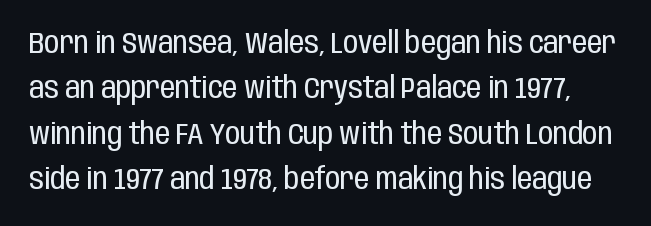
Q: Is the text bold? A: No.
Q: Is the text italic (slanted)? A: No, it is upright.
Q: Is the typeface a serif or a sans-serif typeface? A: Sans-serif.
Q: Is the text underlined? A: No.
Q: Is the spacing between letters normal or unusually wide? A: Normal.
Q: Is the spacing between lines tight, normal or loose? A: Normal.
Q: Width (condensed, normal, or wide)? A: Condensed.
Q: Stroke contrast? A: Low.
Q: x-height? A: Large.
Q: Monospaced? A: No.
